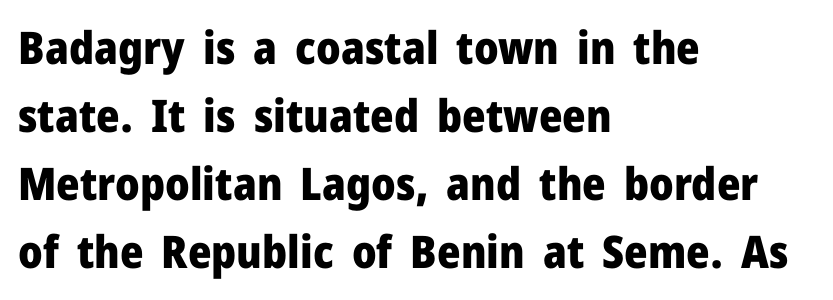
The image shows 45 px heavy sans-serif type, upright; set left-aligned, normal line spacing (1.51x), normal letter spacing, not underlined; low stroke contrast and a medium x-height.
